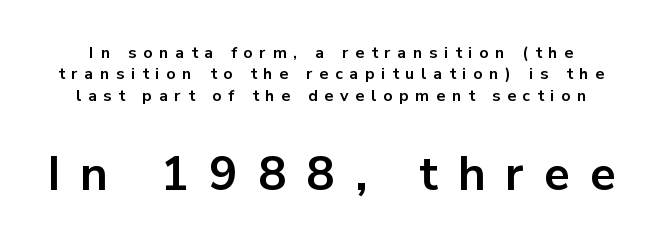
The tracking reads as deliberately expanded to a designer's eye. Which of the two is more prominent by size? The second, at the bottom. This block has exactly the height ordinary leading produces. Nobody drew a line under any word here. The rendering uses natural spacing where letterforms have individual widths. You can tell it's not italic because the verticals are truly vertical.
